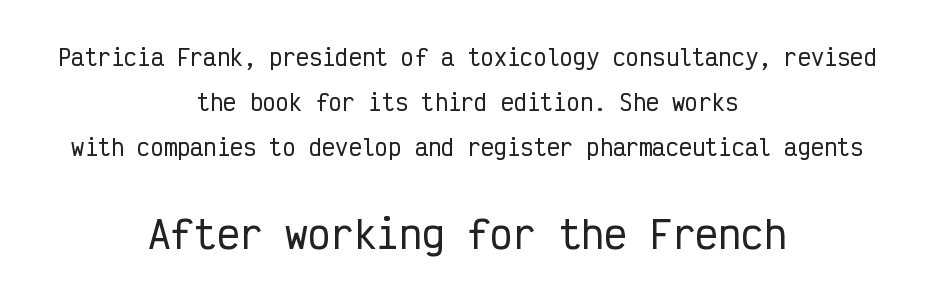
The image shows 38 px condensed sans-serif type, upright, monospaced; set centered, loose line spacing (2.05x), normal letter spacing, not underlined; the second (bottom) block is 1.73x larger; low stroke contrast and a medium x-height.
